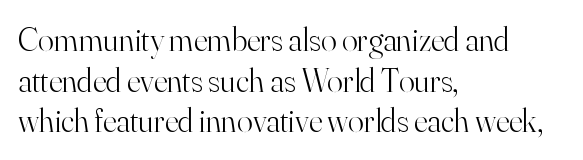
{"serif": "yes", "italic": "no", "bold": "no", "weight": "light", "width": "normal", "stroke_contrast": "high", "x_height": "small", "monospaced": "no", "underline": "no", "align": "left", "line_spacing_ratio": 1.23, "letter_spacing": "normal", "letter_spacing_em": 0.0, "glyph_px": 33}
